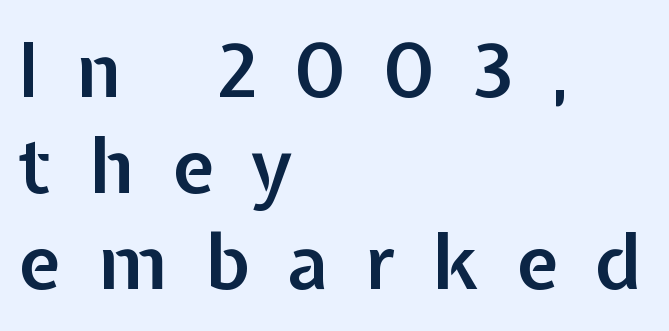
{"serif": "no", "italic": "no", "bold": "semi", "weight": "semibold", "width": "normal", "stroke_contrast": "low", "x_height": "medium", "monospaced": "no", "underline": "no", "align": "left", "line_spacing": "normal", "line_spacing_ratio": 1.26, "letter_spacing": "wide", "letter_spacing_em": 0.49, "glyph_px": 76}
